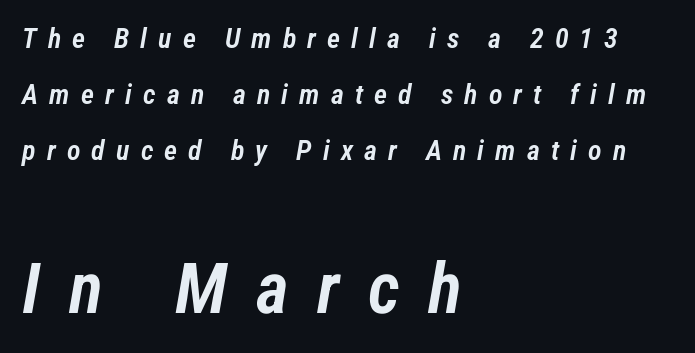
The image shows 71 px semibold, condensed type, italic (leaning right); set left-aligned, loose line spacing (2.0x), unusually wide letter spacing (+0.4 em), not underlined; the second (bottom) block is 2.54x larger; low stroke contrast and a medium x-height.
